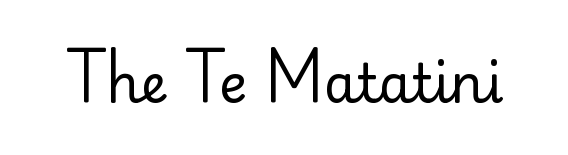
{"serif": "no", "italic": "no", "bold": "no", "weight": "regular", "width": "normal", "stroke_contrast": "low", "x_height": "small", "monospaced": "no", "underline": "no", "letter_spacing": "normal", "letter_spacing_em": 0.0, "glyph_px": 53}
